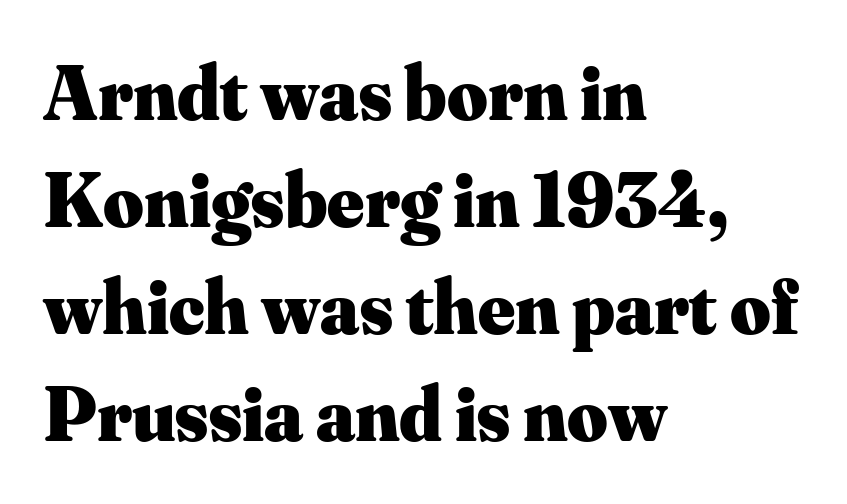
{"serif": "yes", "italic": "no", "bold": "yes", "weight": "heavy", "width": "normal", "stroke_contrast": "medium", "x_height": "small", "monospaced": "no", "underline": "no", "align": "left", "line_spacing": "normal", "line_spacing_ratio": 1.37, "letter_spacing": "normal", "letter_spacing_em": 0.0, "glyph_px": 78}
